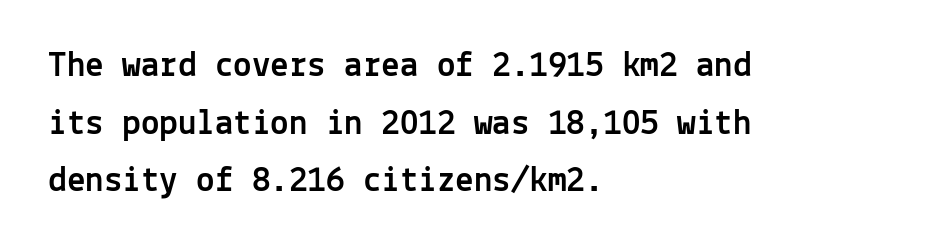
{"serif": "no", "italic": "no", "width": "normal", "x_height": "medium", "monospaced": "yes", "underline": "no", "align": "left", "line_spacing": "normal", "line_spacing_ratio": 1.56, "letter_spacing": "normal", "letter_spacing_em": 0.0, "glyph_px": 37}
